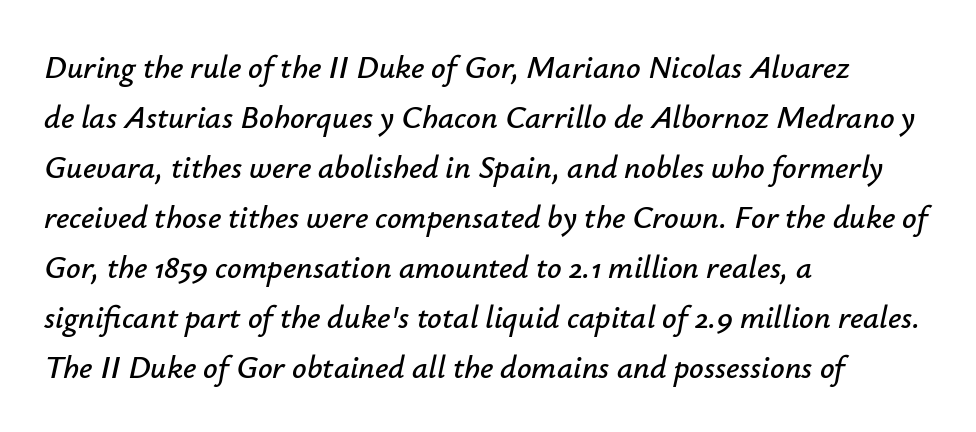
Q: Is the text italic (slanted)? A: Yes, it leans right by about 12 degrees.
Q: Is the text underlined? A: No.
Q: How is the paragraph aligned? A: Left-aligned.
Q: Is the spacing between letters normal or unusually wide? A: Normal.
Q: Is the spacing between lines tight, normal or loose? A: Normal.
Q: Width (condensed, normal, or wide)? A: Normal.
Q: Stroke contrast? A: Low.
Q: x-height? A: Small.
Q: Monospaced? A: No.
